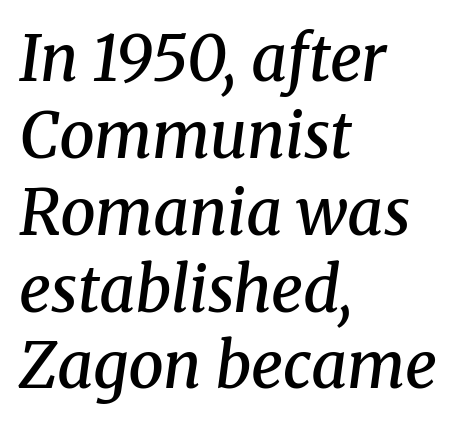
Strokes here are thickened, but only to semibold level. Has an underline been added? It has not. This sample is left-justified, so line endings fall wherever the words run out. Serifs: yes, visible at the terminals of the letterforms.
